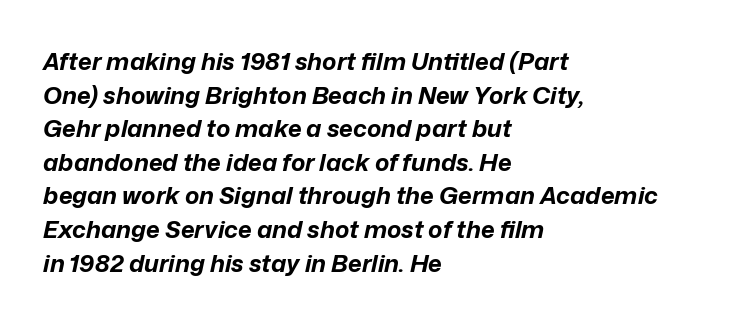
{"italic": "yes", "lean": "right", "slant_degrees": 12, "bold": "yes", "underline": "no", "align": "left", "line_spacing": "normal", "line_spacing_ratio": 1.4, "letter_spacing": "normal", "letter_spacing_em": 0.0, "glyph_px": 24}
